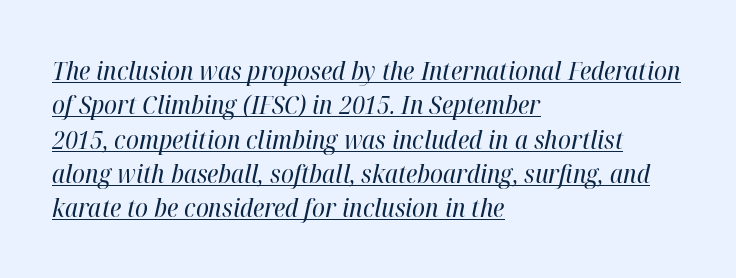
Q: Is the text bold? A: No.
Q: Is the text italic (slanted)? A: Yes, it leans right by about 12 degrees.
Q: Is the text underlined? A: Yes.
Q: How is the paragraph aligned? A: Left-aligned.
Q: Is the spacing between letters normal or unusually wide? A: Normal.
Q: Is the spacing between lines tight, normal or loose? A: Normal.
